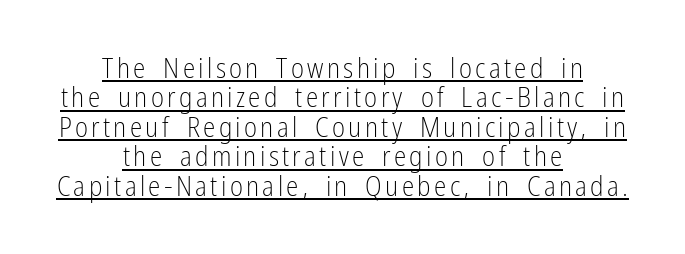
Somebody hit Ctrl+U on this one — the words are underlined. The weight tops out at a normal text grade. The type family on display is of the sans-serif kind. The space between consecutive lines is stingy.
